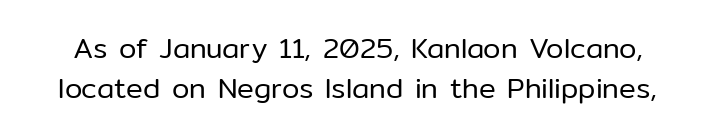
Q: Is the text bold? A: No.
Q: Is the text italic (slanted)? A: No, it is upright.
Q: Is the typeface a serif or a sans-serif typeface? A: Sans-serif.
Q: Is the text underlined? A: No.
Q: Is the spacing between letters normal or unusually wide? A: Normal.
Q: Is the spacing between lines tight, normal or loose? A: Normal.
Q: Width (condensed, normal, or wide)? A: Normal.
Q: Stroke contrast? A: Low.
Q: x-height? A: Medium.
Q: Monospaced? A: No.
